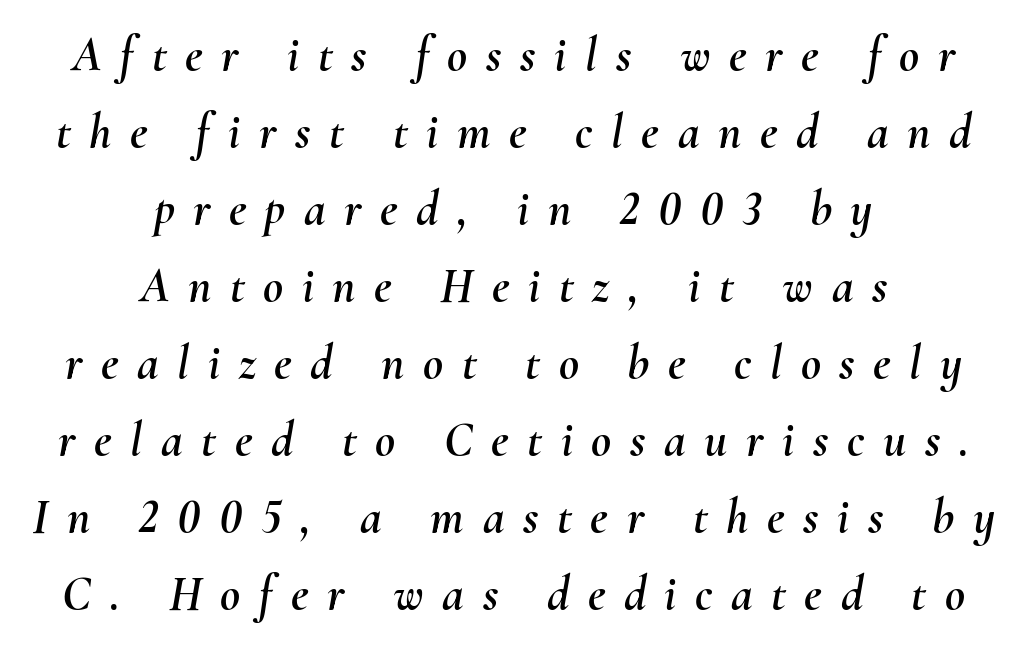
{"italic": "yes", "lean": "right", "slant_degrees": 10, "width": "normal", "stroke_contrast": "medium", "x_height": "small", "monospaced": "no", "underline": "no", "align": "center", "line_spacing": "normal", "line_spacing_ratio": 1.57, "letter_spacing": "wide", "letter_spacing_em": 0.38, "glyph_px": 49}
